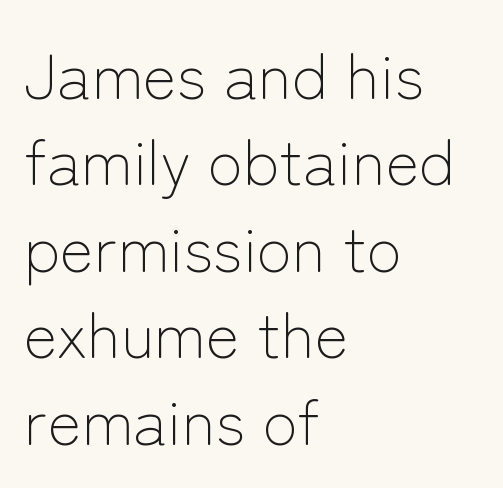
{"serif": "no", "italic": "no", "bold": "no", "weight": "light", "width": "normal", "stroke_contrast": "low", "x_height": "medium", "monospaced": "no", "underline": "no", "align": "left", "line_spacing": "normal", "line_spacing_ratio": 1.35, "letter_spacing": "normal", "letter_spacing_em": 0.0, "glyph_px": 64}
